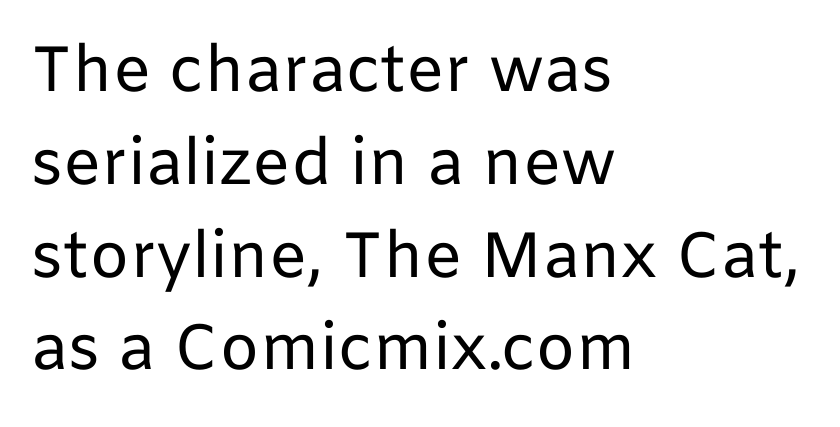
{"serif": "no", "italic": "no", "bold": "no", "weight": "regular", "width": "normal", "stroke_contrast": "low", "x_height": "medium", "monospaced": "no", "underline": "no", "align": "left", "line_spacing": "normal", "line_spacing_ratio": 1.45, "letter_spacing": "normal", "letter_spacing_em": 0.0, "glyph_px": 64}
